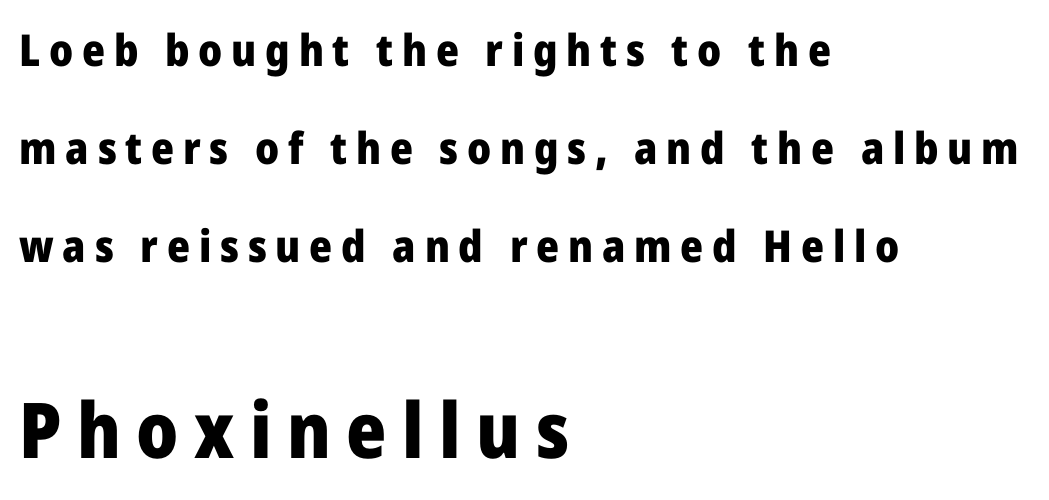
Is this a sans? Yes — the strokes have no serifs. Note the varied advance widths — an 'i' is clearly narrower than an 'm'. Loose tracking; the words dissolve into strings of separated letters. Italic? Not at all — the glyphs are vertical.
